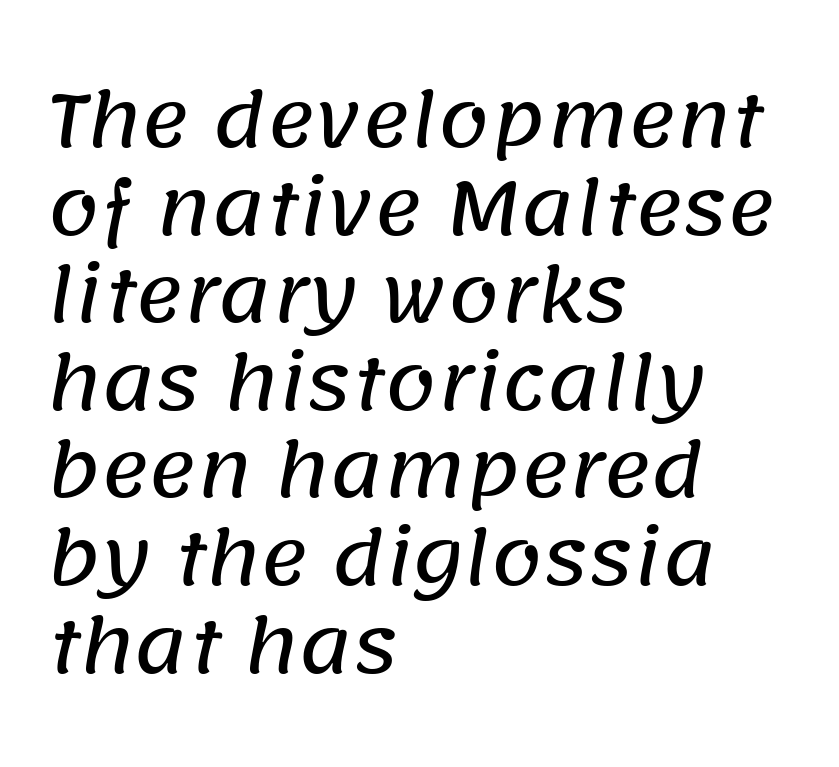
Varying glyph widths throughout — classic text-font behaviour. Between one letter and the next there's only the usual sliver of space. Descenders hang freely into open space. The rag falls on the right side of this text block.
